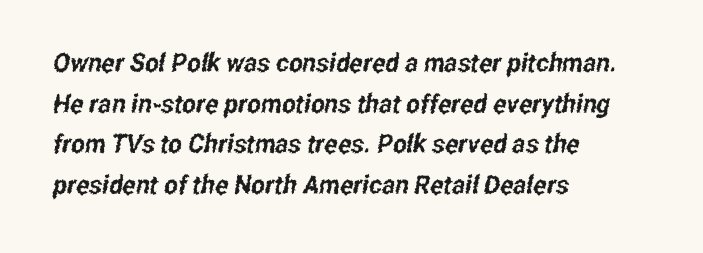
The image shows 26 px text type; set left-aligned, normal line spacing (1.56x), normal letter spacing, not underlined.
